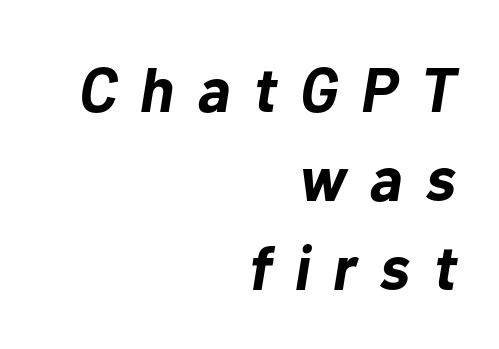
The image shows 63 px bold type, italic (leaning right); set right-aligned, normal line spacing (1.41x), unusually wide letter spacing (+0.37 em), not underlined; low stroke contrast and a medium x-height.
